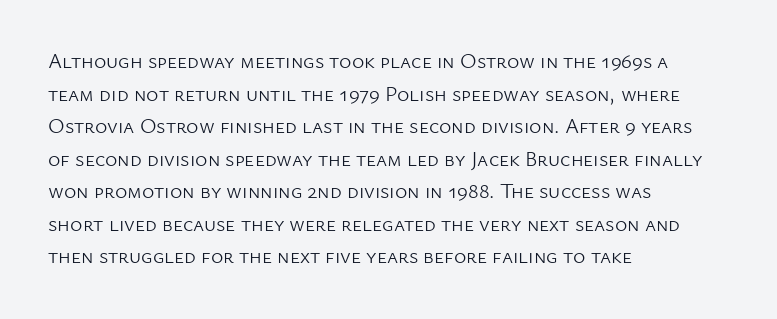
The axis of the letterforms is exactly vertical. Here the glyphs are tracked normally, forming tight word shapes. Descenders hang freely into open space. Line beginnings align vertically; line endings do not. The rows are spaced the way most documents space them.
